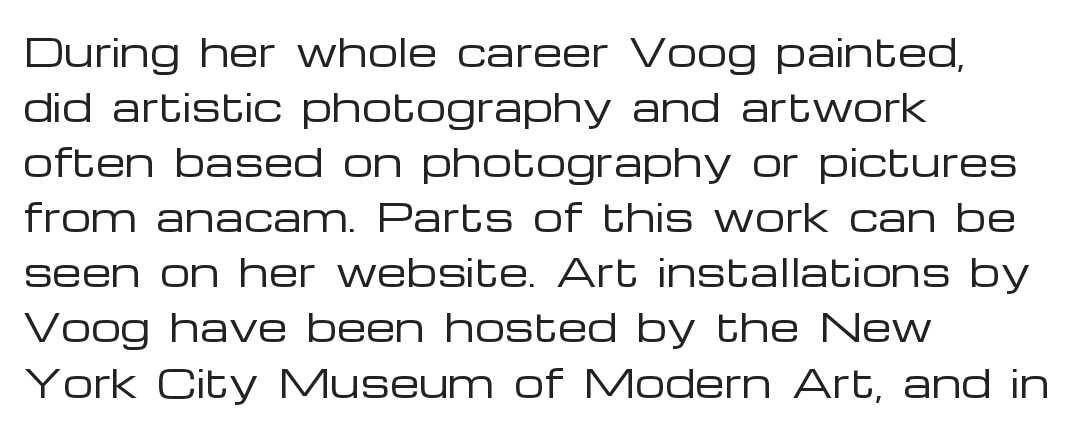
These lines are composed in type without serifs. Rule under the text: the space is simply empty. A quiet, ordinary-to-light weight characterises the typeface. Summary of vertical rhythm: regular, with standard interline spacing. Spacing verdict: proportional, widths tailored to each character.
